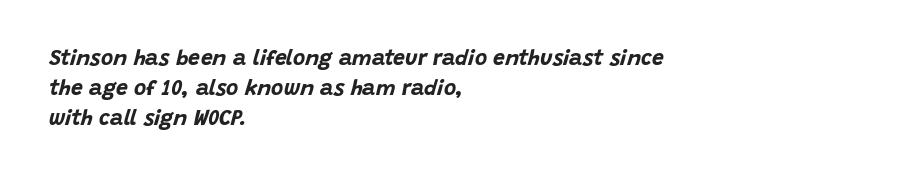
The image shows 21 px bold type, italic (leaning right); set left-aligned, normal line spacing (1.44x), normal letter spacing, not underlined.
